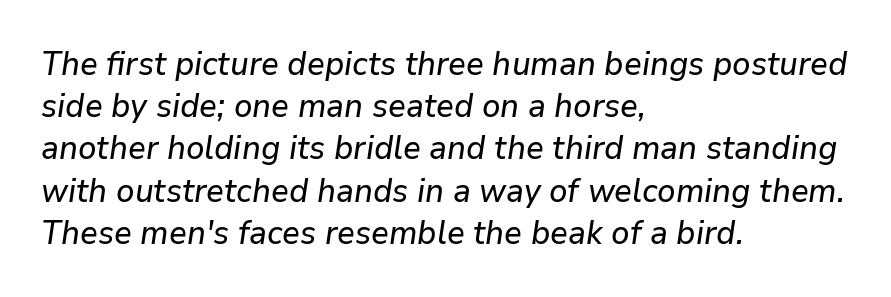
The image shows 33 px text type, italic (leaning right); set left-aligned, normal line spacing (1.28x), normal letter spacing, not underlined; low stroke contrast and a medium x-height.
